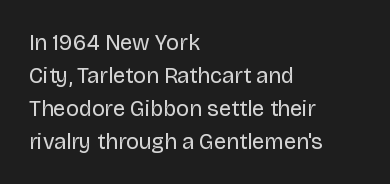
Q: Is the text bold? A: No.
Q: Is the text italic (slanted)? A: No, it is upright.
Q: Is the text underlined? A: No.
Q: How is the paragraph aligned? A: Left-aligned.
Q: Is the spacing between letters normal or unusually wide? A: Normal.
Q: Is the spacing between lines tight, normal or loose? A: Normal.
